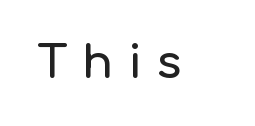
Is this a sans? Yes — the strokes have no serifs. Beneath every word, the page is bare. The face used here is proportionally spaced, like ordinary book or web type. Glyph-to-glyph distance is far greater than everyday printed text. A typesetter would mark this as roman, not italic.
